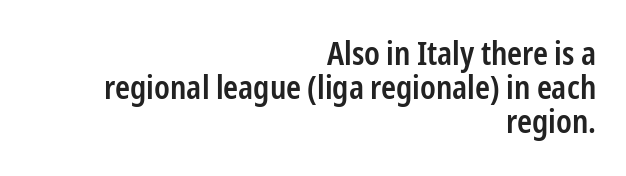
{"serif": "no", "italic": "no", "bold": "semi", "weight": "semibold", "width": "condensed", "stroke_contrast": "low", "x_height": "medium", "monospaced": "no", "underline": "no", "align": "right", "line_spacing": "tight", "line_spacing_ratio": 1.06, "letter_spacing": "normal", "letter_spacing_em": 0.0, "glyph_px": 32}
